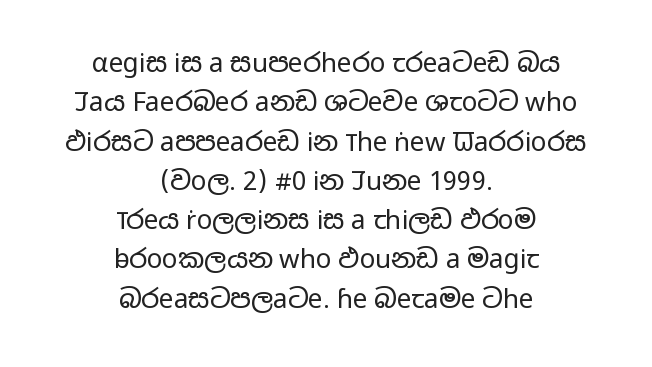
{"italic": "no", "bold": "no", "underline": "no", "align": "center", "line_spacing": "normal", "line_spacing_ratio": 1.51, "letter_spacing": "normal", "letter_spacing_em": 0.0, "glyph_px": 26}
